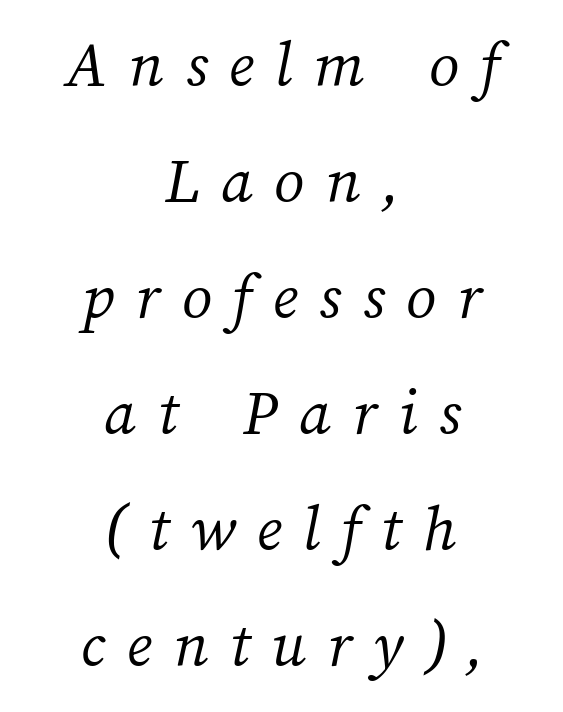
The image shows 67 px light type; set centered, line spacing 1.73x, unusually wide letter spacing (+0.32 em), not underlined; medium stroke contrast and a medium x-height.
